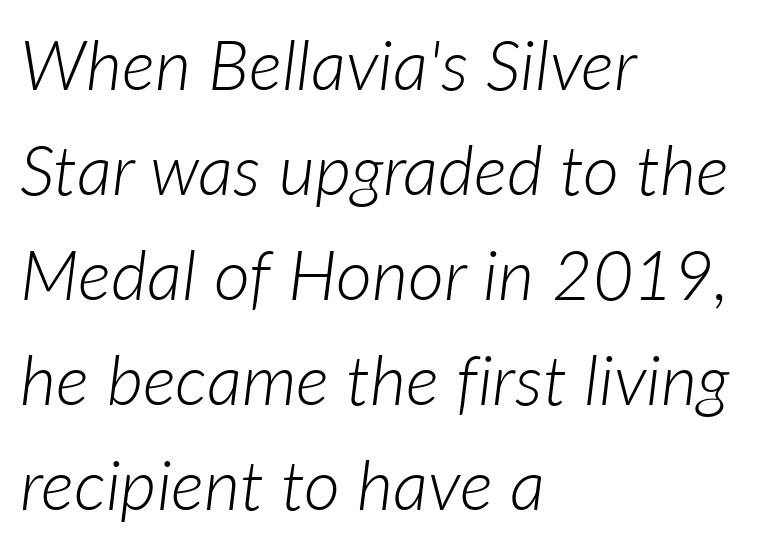
{"italic": "yes", "lean": "right", "slant_degrees": 7, "bold": "no", "weight": "light", "width": "normal", "stroke_contrast": "low", "x_height": "medium", "monospaced": "no", "underline": "no", "align": "left", "line_spacing": "normal", "line_spacing_ratio": 1.5, "letter_spacing": "normal", "letter_spacing_em": 0.0, "glyph_px": 70}
